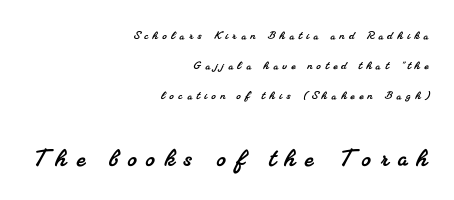
Serif or sans? Serif — the stroke terminals have little feet. The paragraph shown leans on its right margin. Anything drawn beneath the words? Only blank space. Note: smaller setting up top, larger setting below.
